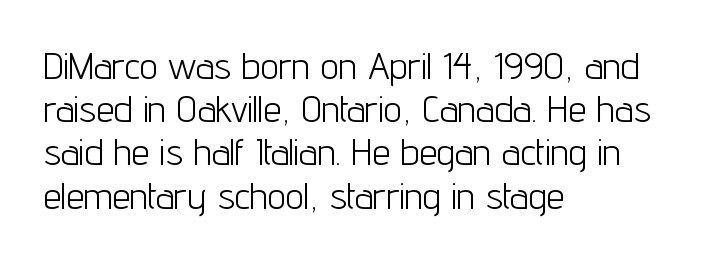
Q: Is the text bold? A: No.
Q: Is the text italic (slanted)? A: No, it is upright.
Q: Is the typeface a serif or a sans-serif typeface? A: Sans-serif.
Q: Is the text underlined? A: No.
Q: How is the paragraph aligned? A: Left-aligned.
Q: Is the spacing between letters normal or unusually wide? A: Normal.
Q: Width (condensed, normal, or wide)? A: Condensed.
Q: Stroke contrast? A: Low.
Q: x-height? A: Medium.
Q: Monospaced? A: No.
